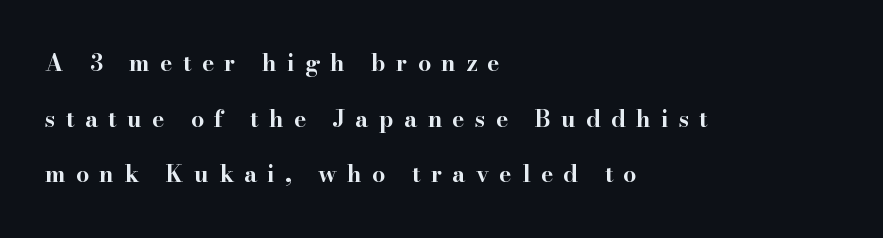
A typesetter would mark this as roman, not italic. If you drew a ruler down the left edge, every line would touch it. You'd pick this weight for a headline — it's a proper bold. A clean baseline with only descenders dipping below it.
